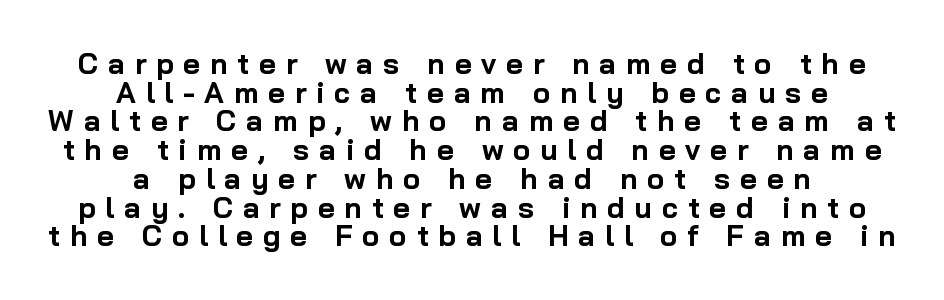
The image shows 29 px bold sans-serif type, upright; set centered, tight line spacing (0.99x), unusually wide letter spacing (+0.34 em), not underlined; low stroke contrast and a medium x-height.
